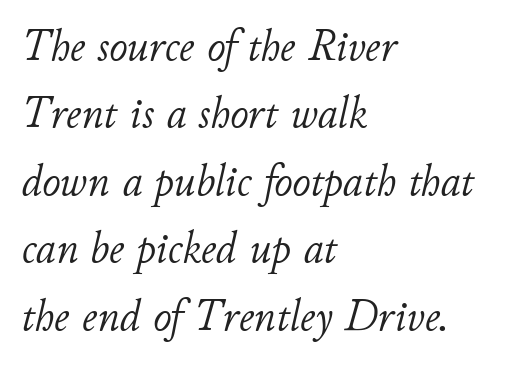
Honestly, the letter spacing is just normal — you wouldn't notice it. Think standard paragraph weight, or any step lighter than that. Each letter keeps its own natural width here, so spacing adapts to shape. A typesetter would mark this as italic. Type without underlining. Alignment: flush left.
